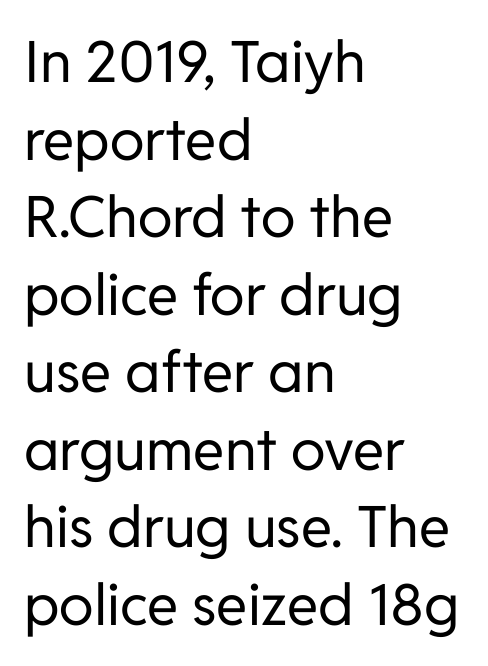
This rendering uses left alignment, leaving the right contour irregular. Each stroke keeps to a modest, everyday thickness or less. Varying glyph widths throughout — classic text-font behaviour. A typesetter would call this leading conventional body-copy spacing.
